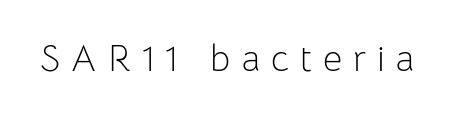
Q: Is the text bold? A: No.
Q: Is the text italic (slanted)? A: No, it is upright.
Q: Is the typeface a serif or a sans-serif typeface? A: Sans-serif.
Q: Is the text underlined? A: No.
Q: Is the spacing between letters normal or unusually wide? A: Unusually wide.
Q: Width (condensed, normal, or wide)? A: Normal.
Q: Stroke contrast? A: Low.
Q: x-height? A: Medium.
Q: Monospaced? A: No.
